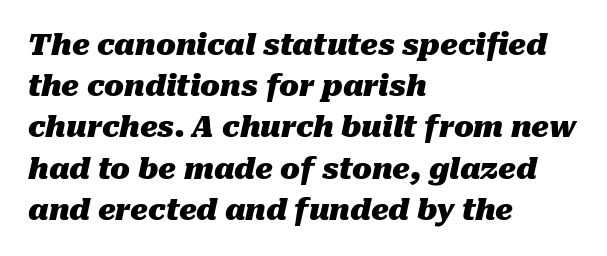
The image shows 29 px heavy type, italic (leaning right); set left-aligned, normal line spacing (1.42x), normal letter spacing, not underlined; medium stroke contrast and a medium x-height.
